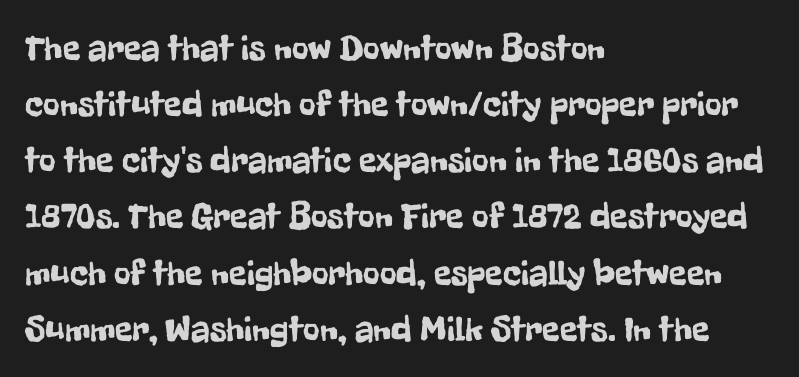
{"serif": "no", "italic": "no", "width": "condensed", "stroke_contrast": "low", "x_height": "medium", "monospaced": "no", "underline": "no", "align": "left", "line_spacing": "normal", "line_spacing_ratio": 1.56, "letter_spacing": "normal", "letter_spacing_em": 0.0, "glyph_px": 36}
